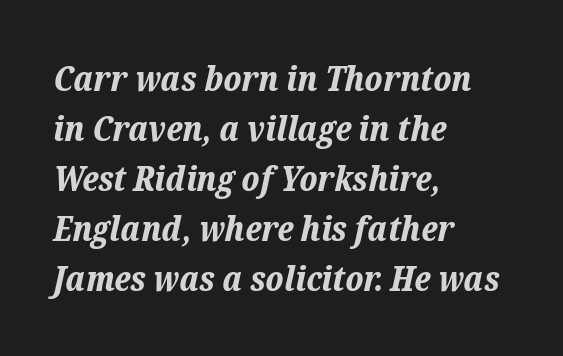
The image shows 35 px bold type, italic (leaning right); set left-aligned, normal line spacing (1.43x), normal letter spacing, not underlined; low stroke contrast and a medium x-height.
